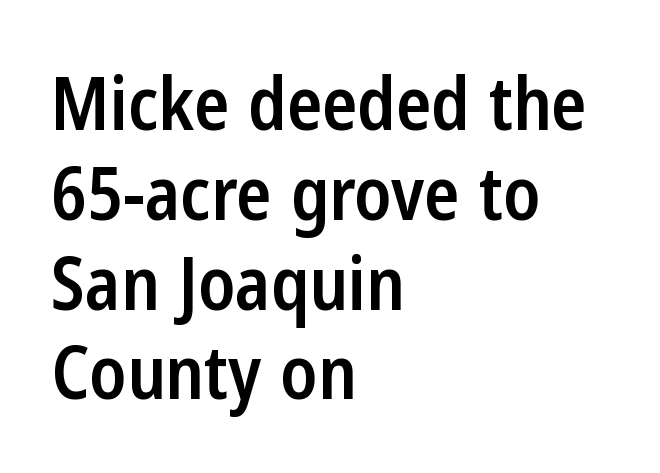
Letters rest on an invisible, unmarked baseline. A typesetter would mark this as roman, not italic. Think of a printed novel: that variable character pitch is what you see here. This rendering employs a face without finishing strokes, i.e., a sans-serif. The tracking reads as untouched default to a designer's eye.
